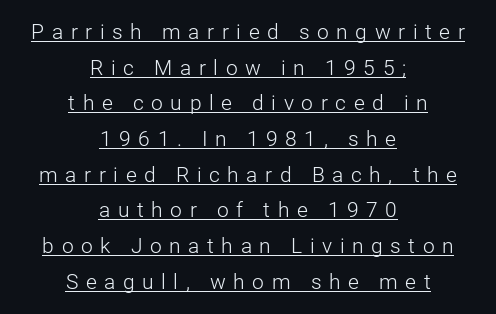
{"italic": "no", "bold": "no", "underline": "yes", "align": "center", "line_spacing": "normal", "line_spacing_ratio": 1.7, "letter_spacing": "wide", "letter_spacing_em": 0.36, "glyph_px": 21}
